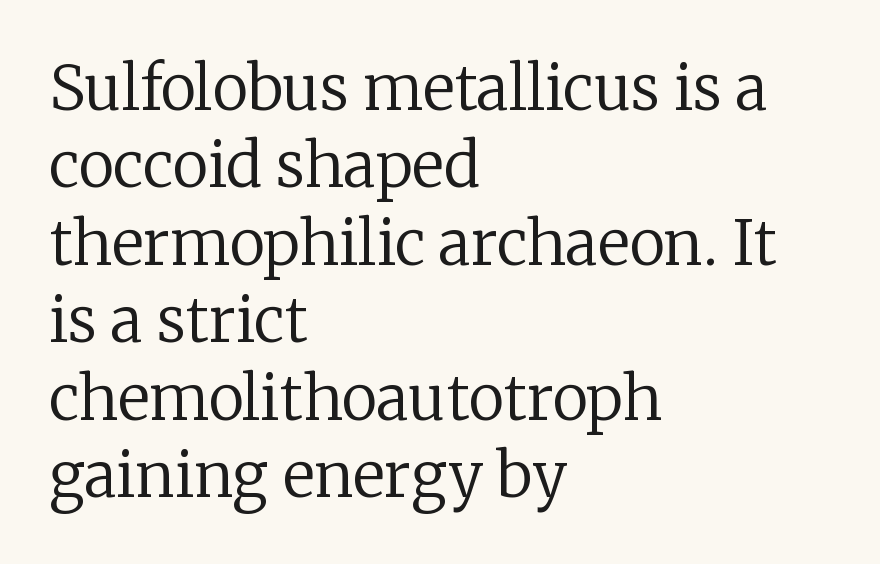
{"serif": "yes", "italic": "no", "bold": "no", "weight": "regular", "width": "normal", "stroke_contrast": "low", "x_height": "medium", "monospaced": "no", "underline": "no", "align": "left", "line_spacing": "normal", "line_spacing_ratio": 1.27, "letter_spacing": "normal", "letter_spacing_em": 0.0, "glyph_px": 61}
